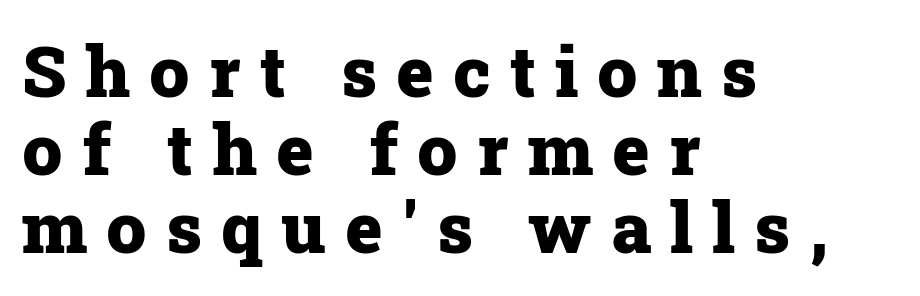
Q: Is the text bold? A: Yes.
Q: Is the text italic (slanted)? A: No, it is upright.
Q: Is the typeface a serif or a sans-serif typeface? A: Serif.
Q: Is the text underlined? A: No.
Q: How is the paragraph aligned? A: Left-aligned.
Q: Is the spacing between letters normal or unusually wide? A: Unusually wide.
Q: Is the spacing between lines tight, normal or loose? A: Tight.
Q: Width (condensed, normal, or wide)? A: Normal.
Q: Stroke contrast? A: Low.
Q: x-height? A: Medium.
Q: Monospaced? A: No.
